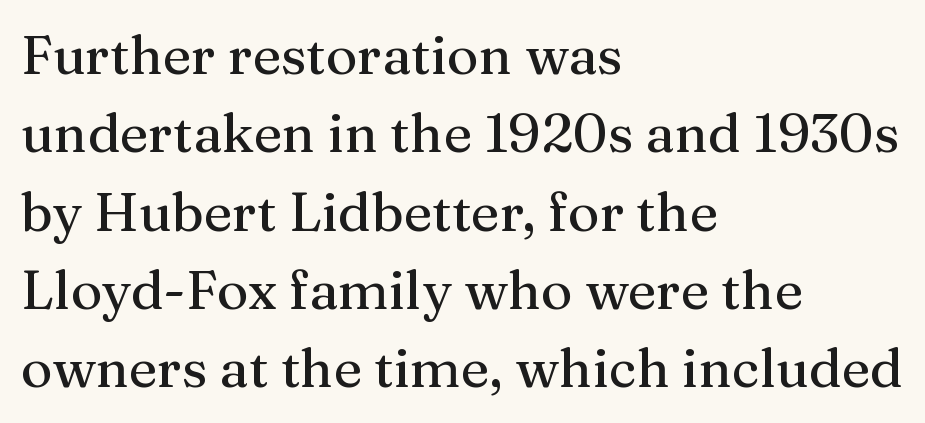
Q: Is the text italic (slanted)? A: No, it is upright.
Q: Is the typeface a serif or a sans-serif typeface? A: Serif.
Q: Is the text underlined? A: No.
Q: How is the paragraph aligned? A: Left-aligned.
Q: Is the spacing between letters normal or unusually wide? A: Normal.
Q: Is the spacing between lines tight, normal or loose? A: Normal.
Q: Width (condensed, normal, or wide)? A: Normal.
Q: Stroke contrast? A: Medium.
Q: x-height? A: Medium.
Q: Monospaced? A: No.
